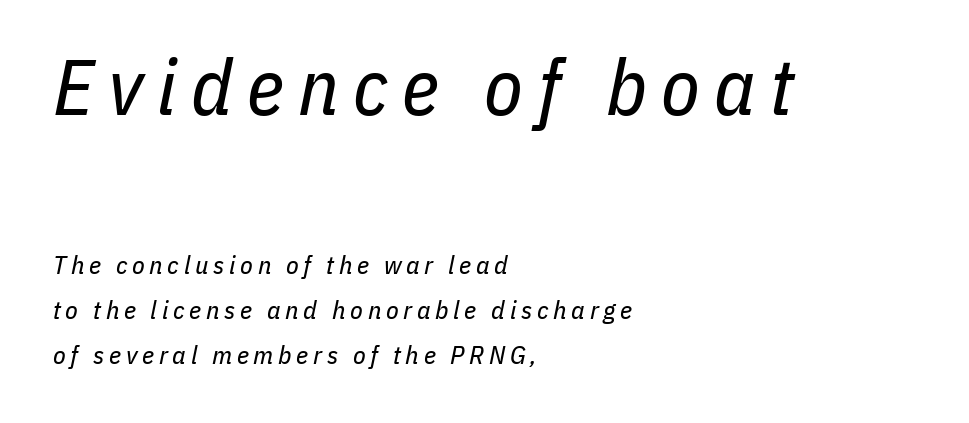
The image shows 79 px regular-weight, condensed type, italic (leaning right); set left-aligned, line spacing 1.73x, not underlined; the first (top) block is 3.04x larger; low stroke contrast and a medium x-height.
